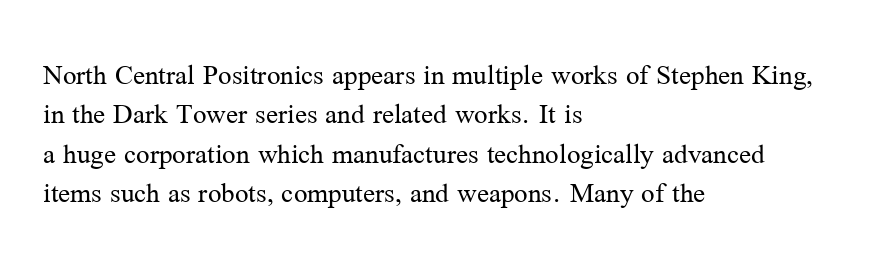
Q: Is the text bold? A: No.
Q: Is the text italic (slanted)? A: No, it is upright.
Q: Is the typeface a serif or a sans-serif typeface? A: Serif.
Q: Is the text underlined? A: No.
Q: How is the paragraph aligned? A: Left-aligned.
Q: Is the spacing between letters normal or unusually wide? A: Normal.
Q: Is the spacing between lines tight, normal or loose? A: Normal.
Q: Width (condensed, normal, or wide)? A: Normal.
Q: Stroke contrast? A: Medium.
Q: x-height? A: Medium.
Q: Monospaced? A: No.
